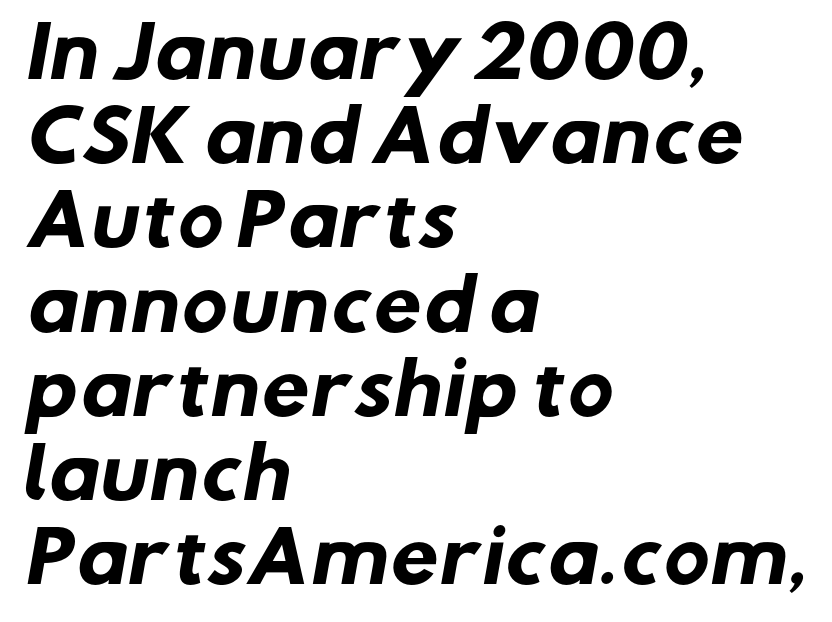
{"serif": "no", "bold": "yes", "weight": "heavy", "width": "normal", "stroke_contrast": "low", "x_height": "medium", "monospaced": "no", "underline": "no", "align": "left", "line_spacing_ratio": 1.22, "letter_spacing": "normal", "letter_spacing_em": 0.0, "glyph_px": 69}
